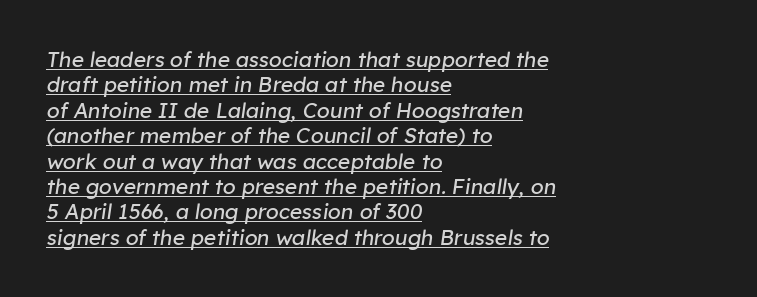
The image shows 21 px text type, italic (leaning right); set left-aligned, line spacing 1.21x, normal letter spacing, underlined.
